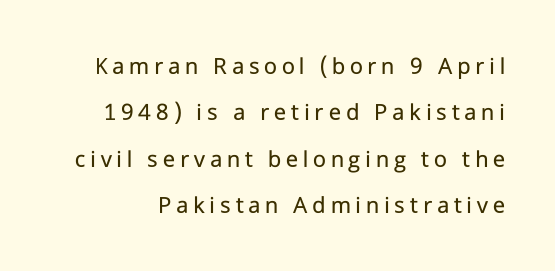
Q: Is the text bold? A: No.
Q: Is the text italic (slanted)? A: No, it is upright.
Q: Is the text underlined? A: No.
